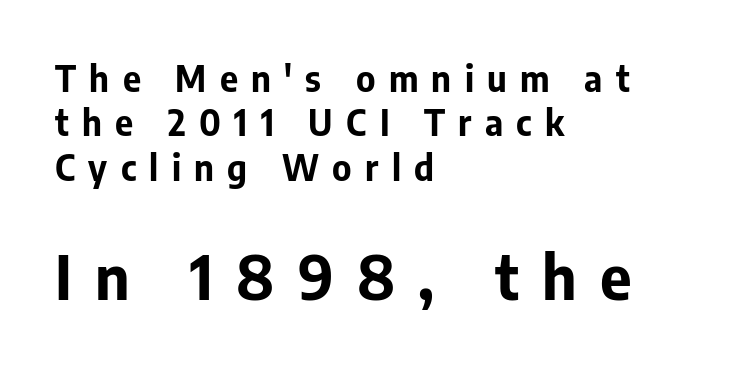
Does extra space separate the letters? Yes, quite a lot of it. The font is running at its bold setting. Proportional: the letters do not fall into vertical columns. Only glyphs here, with clear space below each row. Horizontal bands of white between lines are of average thickness.
